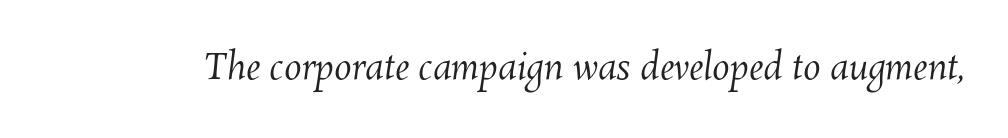
{"bold": "no", "weight": "regular", "width": "normal", "stroke_contrast": "medium", "x_height": "medium", "monospaced": "no", "underline": "no", "letter_spacing": "normal", "letter_spacing_em": 0.0, "glyph_px": 35}
